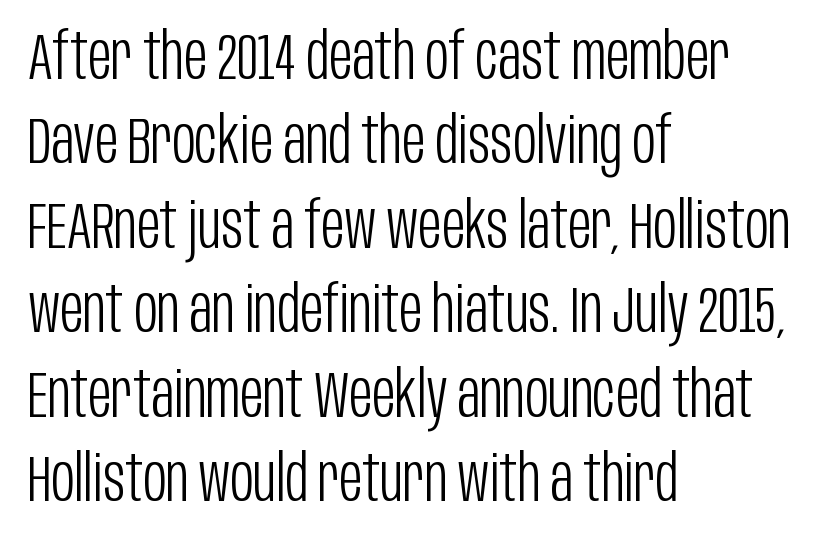
The image shows 64 px light, condensed sans-serif type, upright; set left-aligned, normal line spacing (1.32x), normal letter spacing, not underlined; low stroke contrast and a large x-height.
